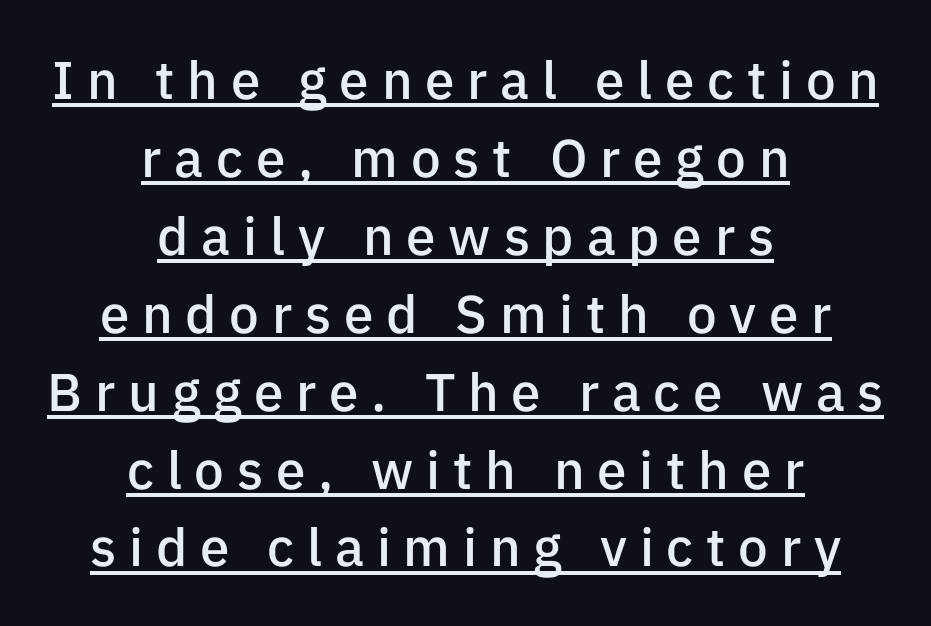
Q: Is the text bold? A: Semi-bold.
Q: Is the text italic (slanted)? A: No, it is upright.
Q: Is the typeface a serif or a sans-serif typeface? A: Sans-serif.
Q: Is the text underlined? A: Yes.
Q: How is the paragraph aligned? A: Centered.
Q: Is the spacing between letters normal or unusually wide? A: Unusually wide.
Q: Is the spacing between lines tight, normal or loose? A: Normal.
Q: Width (condensed, normal, or wide)? A: Normal.
Q: Stroke contrast? A: Low.
Q: x-height? A: Medium.
Q: Monospaced? A: No.
